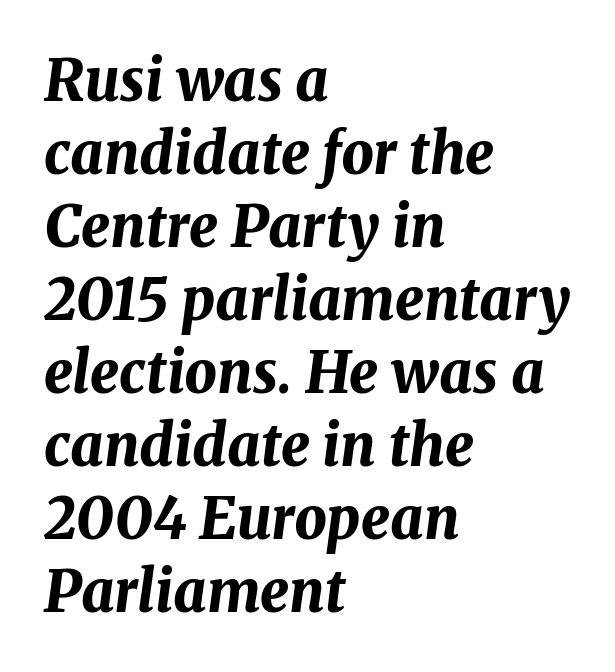
{"italic": "yes", "lean": "right", "slant_degrees": 8, "bold": "yes", "weight": "bold", "width": "normal", "stroke_contrast": "medium", "x_height": "medium", "monospaced": "no", "underline": "no", "align": "left", "line_spacing": "normal", "line_spacing_ratio": 1.28, "letter_spacing": "normal", "letter_spacing_em": 0.0, "glyph_px": 57}
